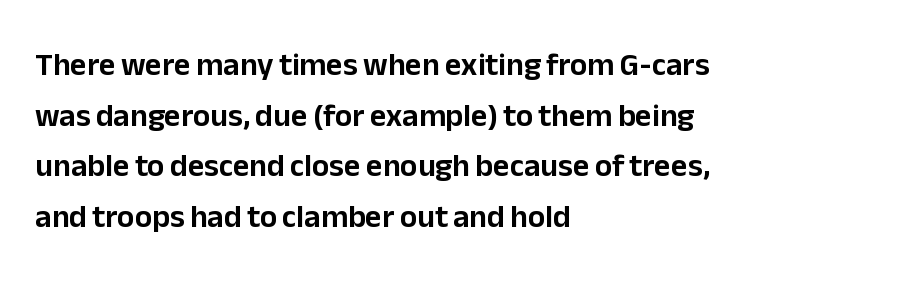
{"serif": "no", "italic": "no", "width": "normal", "stroke_contrast": "low", "x_height": "medium", "monospaced": "no", "underline": "no", "align": "left", "line_spacing": "normal", "line_spacing_ratio": 1.58, "letter_spacing": "normal", "letter_spacing_em": 0.0, "glyph_px": 32}
